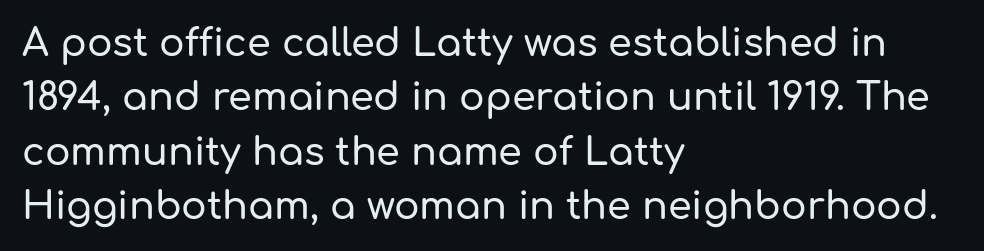
Q: Is the text italic (slanted)? A: No, it is upright.
Q: Is the typeface a serif or a sans-serif typeface? A: Sans-serif.
Q: Is the text underlined? A: No.
Q: How is the paragraph aligned? A: Left-aligned.
Q: Is the spacing between letters normal or unusually wide? A: Normal.
Q: Is the spacing between lines tight, normal or loose? A: Normal.
Q: Width (condensed, normal, or wide)? A: Normal.
Q: Stroke contrast? A: Low.
Q: x-height? A: Medium.
Q: Monospaced? A: No.
